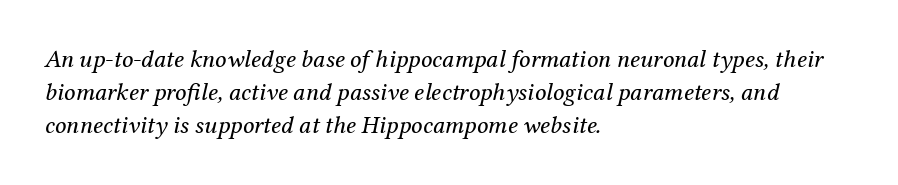
{"italic": "yes", "lean": "right", "slant_degrees": 12, "bold": "no", "underline": "no", "align": "left", "line_spacing": "normal", "line_spacing_ratio": 1.33, "letter_spacing": "normal", "letter_spacing_em": 0.0, "glyph_px": 25}
